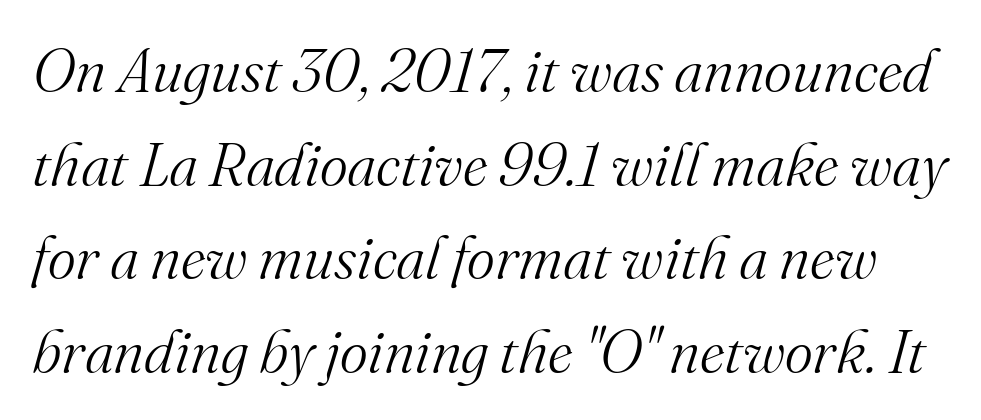
The image shows 60 px light serif type, italic (leaning right); set normal line spacing (1.56x), normal letter spacing, not underlined; medium stroke contrast and a small x-height.
